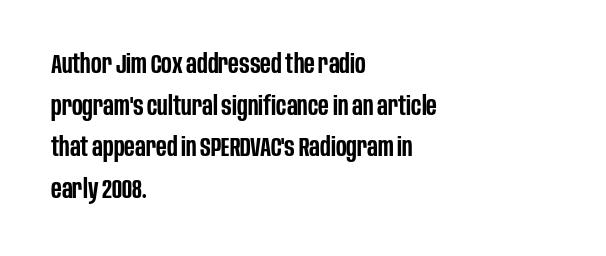
{"italic": "no", "bold": "semi", "underline": "no", "align": "left", "line_spacing": "normal", "line_spacing_ratio": 1.54, "letter_spacing": "normal", "letter_spacing_em": 0.0, "glyph_px": 27}
